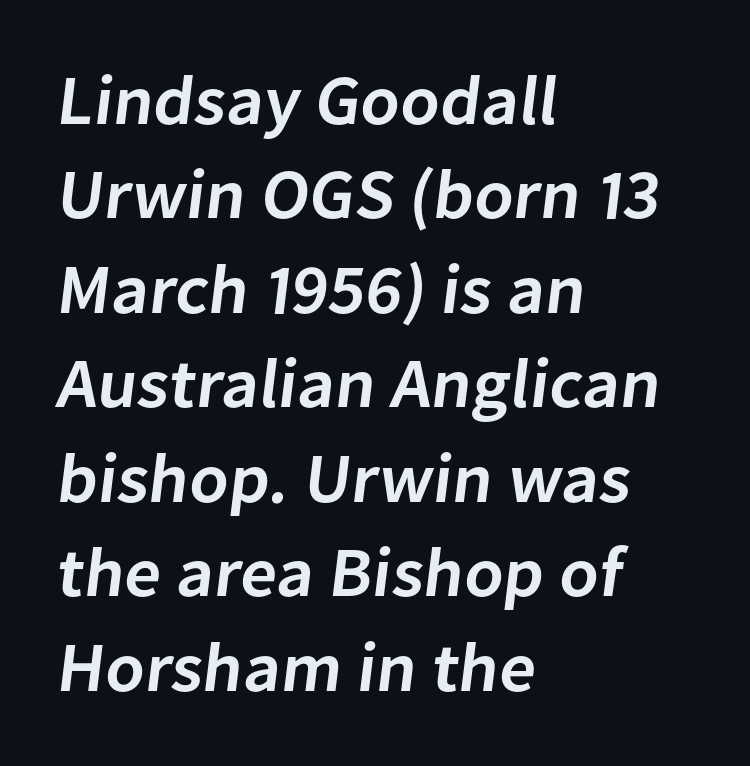
{"serif": "no", "bold": "semi", "weight": "semibold", "width": "normal", "stroke_contrast": "low", "x_height": "medium", "monospaced": "no", "underline": "no", "align": "left", "line_spacing": "normal", "line_spacing_ratio": 1.35, "letter_spacing": "normal", "letter_spacing_em": 0.0, "glyph_px": 70}
